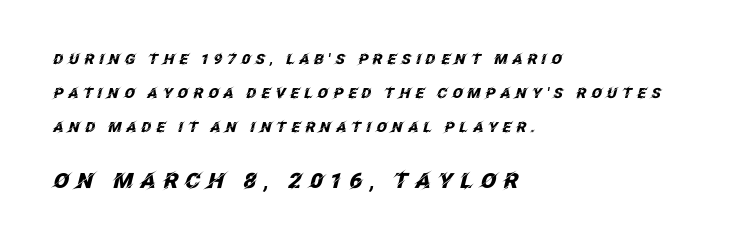
{"italic": "yes", "lean": "right", "slant_degrees": 12, "bold": "yes", "underline": "no", "align": "left", "line_spacing": "loose", "line_spacing_ratio": 2.44, "letter_spacing": "wide", "letter_spacing_em": 0.32, "larger_block": "second", "size_ratio": 1.5, "glyph_px": 21}
